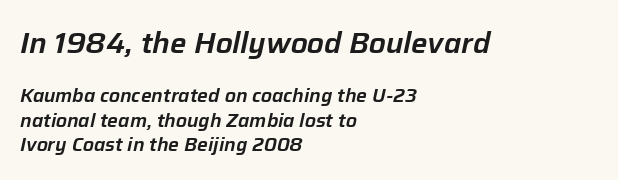
Q: Is the text italic (slanted)? A: Yes, it leans right by about 12 degrees.
Q: Is the text underlined? A: No.
Q: How is the paragraph aligned? A: Left-aligned.
Q: Is the spacing between letters normal or unusually wide? A: Normal.
Q: Is the spacing between lines tight, normal or loose? A: Normal.
Q: Which block of text is set in a larger size, the first (top) or the second (bottom)? A: The first (top) one.
Q: Width (condensed, normal, or wide)? A: Normal.
Q: Stroke contrast? A: Low.
Q: x-height? A: Medium.
Q: Monospaced? A: No.
